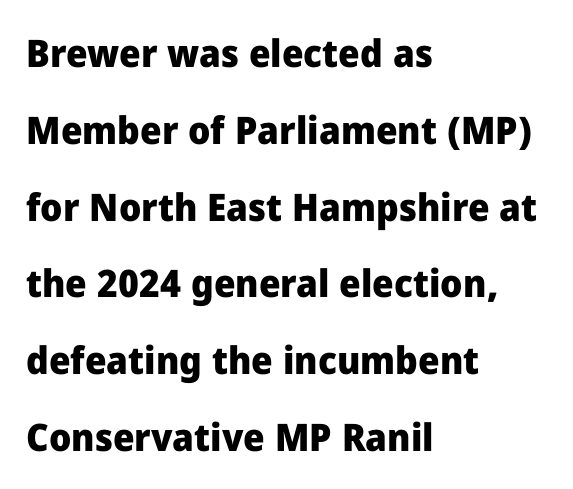
{"serif": "no", "italic": "no", "bold": "yes", "weight": "heavy", "width": "normal", "stroke_contrast": "low", "x_height": "medium", "monospaced": "no", "underline": "no", "align": "left", "line_spacing": "loose", "line_spacing_ratio": 2.02, "letter_spacing": "normal", "letter_spacing_em": 0.0, "glyph_px": 38}
